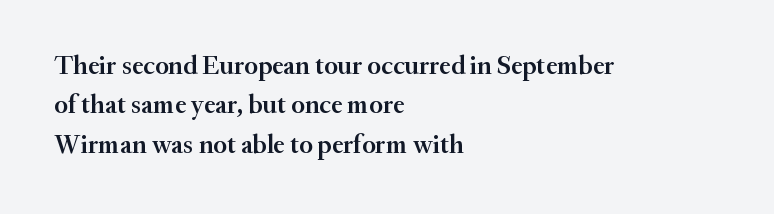
Q: Is the text bold? A: Semi-bold.
Q: Is the text italic (slanted)? A: No, it is upright.
Q: Is the text underlined? A: No.
Q: How is the paragraph aligned? A: Left-aligned.
Q: Is the spacing between letters normal or unusually wide? A: Normal.
Q: Is the spacing between lines tight, normal or loose? A: Normal.
